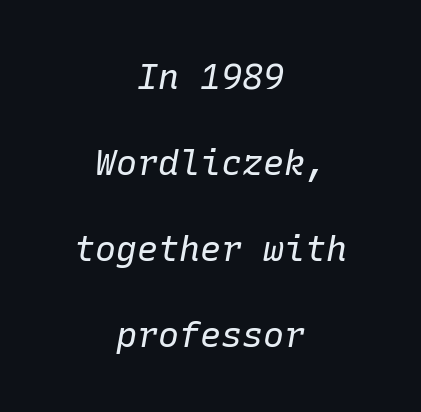
{"italic": "yes", "lean": "right", "slant_degrees": 10, "bold": "no", "weight": "regular", "width": "normal", "stroke_contrast": "low", "x_height": "medium", "monospaced": "yes", "underline": "no", "align": "center", "line_spacing": "loose", "line_spacing_ratio": 2.46, "letter_spacing": "normal", "letter_spacing_em": 0.0, "glyph_px": 35}
